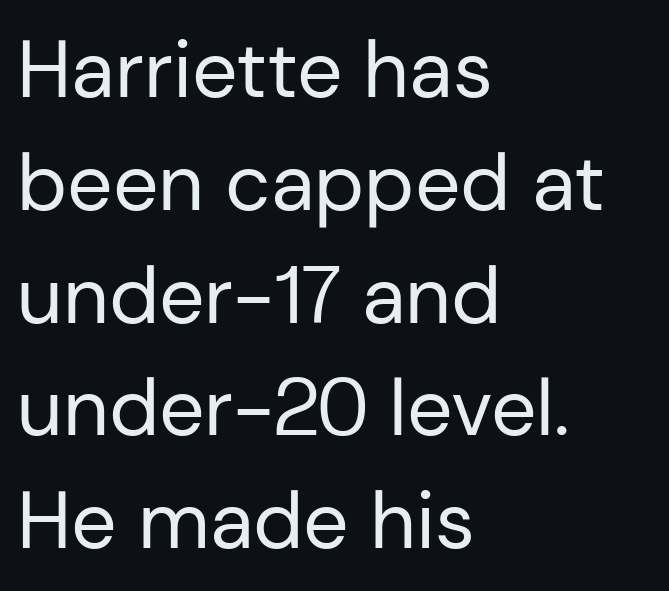
{"serif": "no", "italic": "no", "bold": "no", "weight": "regular", "width": "normal", "stroke_contrast": "low", "x_height": "medium", "monospaced": "no", "underline": "no", "align": "left", "line_spacing": "normal", "line_spacing_ratio": 1.41, "letter_spacing": "normal", "letter_spacing_em": 0.0, "glyph_px": 80}
